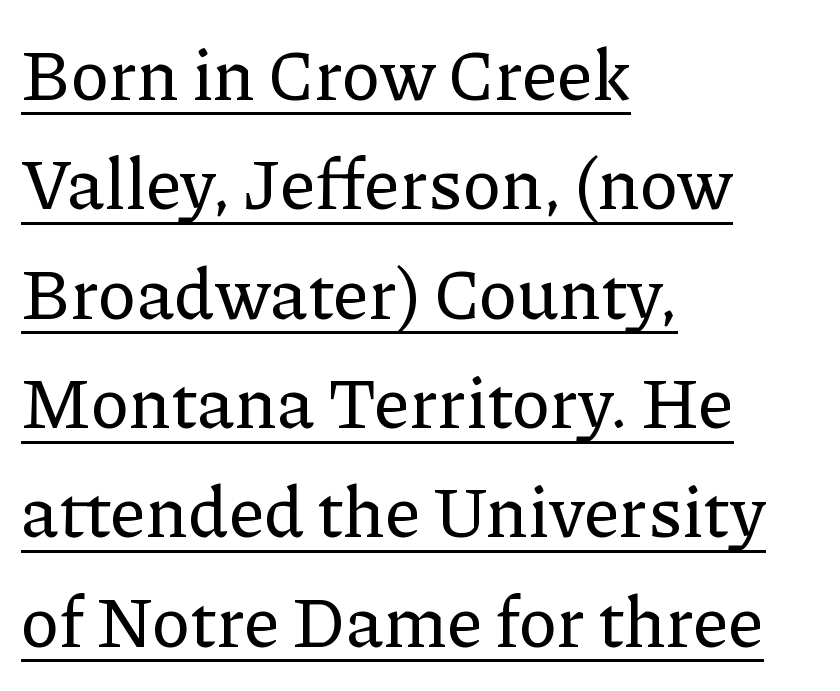
Q: Is the text italic (slanted)? A: No, it is upright.
Q: Is the typeface a serif or a sans-serif typeface? A: Serif.
Q: Is the text underlined? A: Yes.
Q: How is the paragraph aligned? A: Left-aligned.
Q: Is the spacing between letters normal or unusually wide? A: Normal.
Q: Is the spacing between lines tight, normal or loose? A: Normal.
Q: Width (condensed, normal, or wide)? A: Normal.
Q: Stroke contrast? A: Low.
Q: x-height? A: Medium.
Q: Monospaced? A: No.
